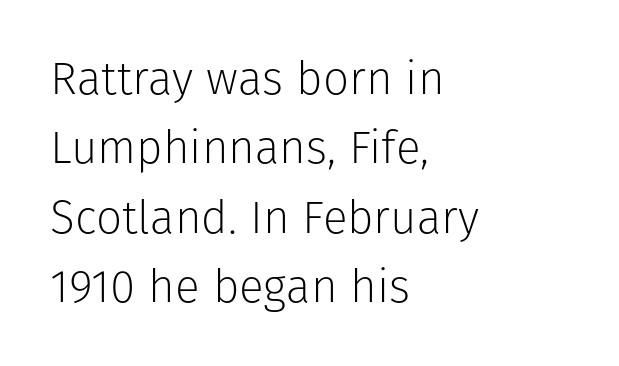
Typographically, this falls in the sans-serif category. Interline gaps are of average width in this sample. Do the characters align in a grid? No, the font is proportional. Tracking here is standard; glyphs follow each other at the usual distance. Rule under the text: the space is simply empty.
